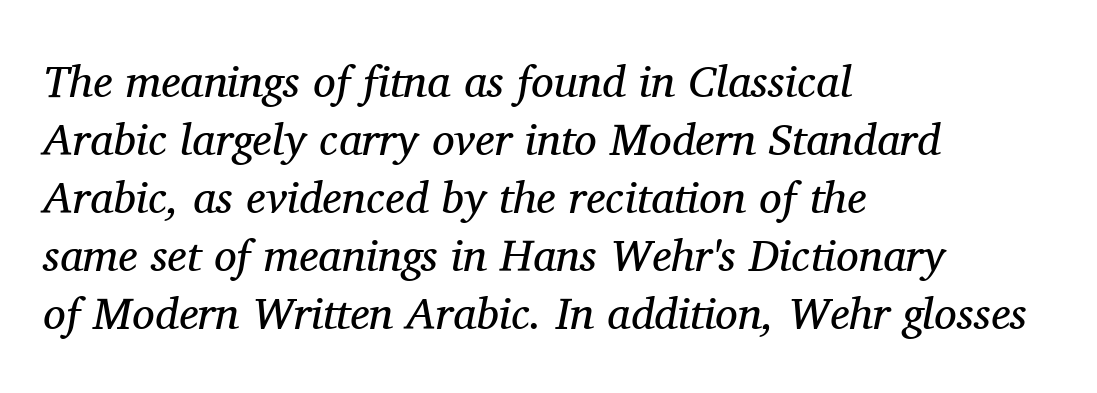
The image shows 45 px regular-weight serif type, italic (leaning right); set left-aligned, normal line spacing (1.29x), normal letter spacing, not underlined; medium stroke contrast and a medium x-height.
